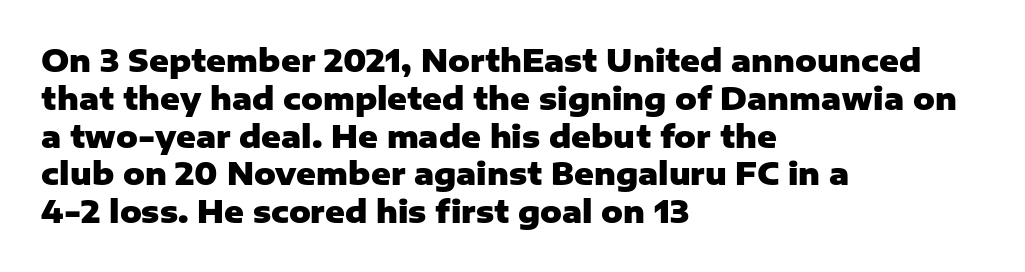
The image shows 30 px heavy sans-serif type, upright; set left-aligned, normal line spacing (1.26x), normal letter spacing, not underlined; low stroke contrast and a medium x-height.
